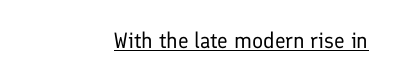
The image shows 22 px text type, upright; set right-aligned, normal letter spacing, underlined.
